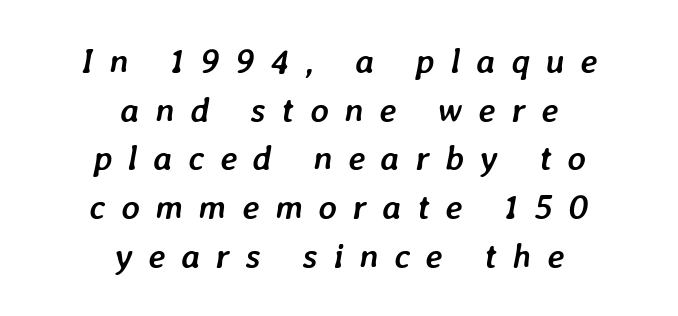
The sample has been set heavy, in full bold. Compared with ordinary roman type, these characters are visibly tilted. Centered paragraph, ragged on both sides. The passage shown has open, widely tracked lettering throughout. The string is rendered with underlining switched off. You could not count columns in this text — the font is proportionally spaced.
